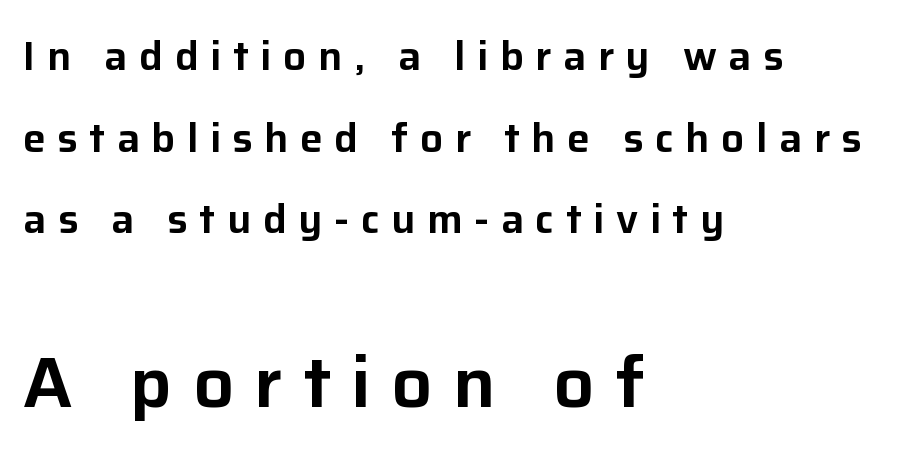
Q: Is the text italic (slanted)? A: No, it is upright.
Q: Is the typeface a serif or a sans-serif typeface? A: Sans-serif.
Q: Is the text underlined? A: No.
Q: How is the paragraph aligned? A: Left-aligned.
Q: Is the spacing between letters normal or unusually wide? A: Unusually wide.
Q: Is the spacing between lines tight, normal or loose? A: Loose.
Q: Which block of text is set in a larger size, the first (top) or the second (bottom)? A: The second (bottom) one.
Q: Width (condensed, normal, or wide)? A: Normal.
Q: Stroke contrast? A: Low.
Q: x-height? A: Medium.
Q: Monospaced? A: No.
